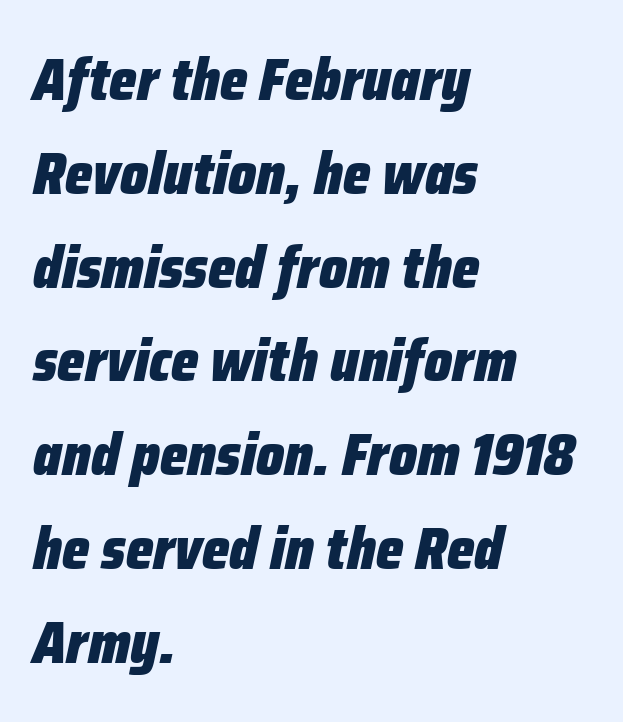
Q: Is the text bold? A: Yes.
Q: Is the text italic (slanted)? A: Yes, it leans right by about 12 degrees.
Q: Is the text underlined? A: No.
Q: How is the paragraph aligned? A: Left-aligned.
Q: Is the spacing between letters normal or unusually wide? A: Normal.
Q: Is the spacing between lines tight, normal or loose? A: Normal.
Q: Width (condensed, normal, or wide)? A: Condensed.
Q: Stroke contrast? A: Low.
Q: x-height? A: Medium.
Q: Monospaced? A: No.
